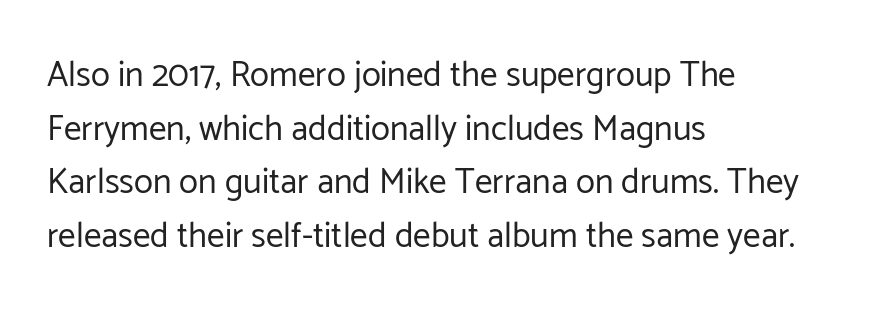
No chunkiness to these letters — they're not bold. The space beneath each line is pristine and unruled. Horizontally, the lines are justified to the leading edge only. The letters sit at their default tracking, neither squeezed nor spread.
